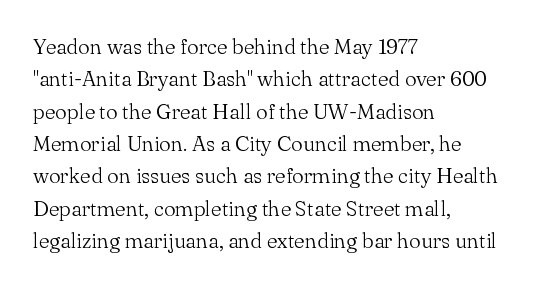
Words float on clear page, feet unadorned. Letters have the restrained weight of plain body copy at most. Horizontal alignment here is leftward, the default for most running prose. Whoever set this chose a conventional vertical rhythm. This sample uses an upright cut, with every glyph sitting square on the baseline.
